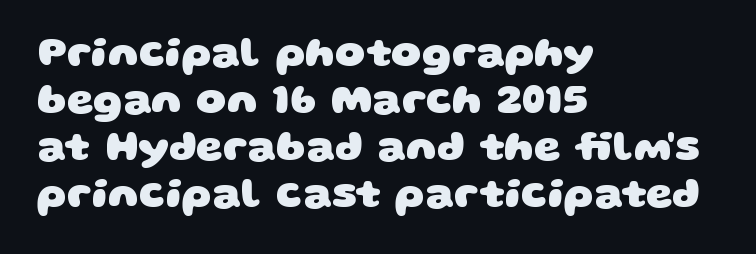
{"serif": "no", "bold": "yes", "weight": "heavy", "width": "wide", "stroke_contrast": "low", "x_height": "large", "monospaced": "no", "underline": "no", "align": "left", "line_spacing": "tight", "line_spacing_ratio": 1.12, "letter_spacing": "normal", "letter_spacing_em": 0.0, "glyph_px": 42}
